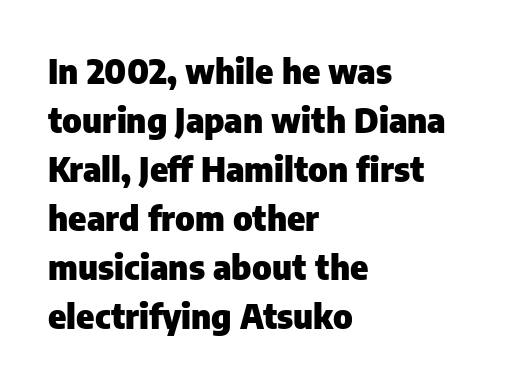
Q: Is the text bold? A: Yes.
Q: Is the text italic (slanted)? A: No, it is upright.
Q: Is the typeface a serif or a sans-serif typeface? A: Sans-serif.
Q: Is the text underlined? A: No.
Q: How is the paragraph aligned? A: Left-aligned.
Q: Is the spacing between letters normal or unusually wide? A: Normal.
Q: Is the spacing between lines tight, normal or loose? A: Normal.
Q: Width (condensed, normal, or wide)? A: Normal.
Q: Stroke contrast? A: Low.
Q: x-height? A: Medium.
Q: Monospaced? A: No.
